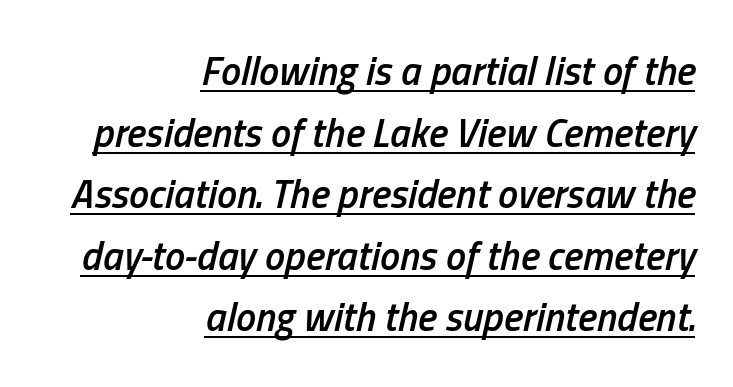
Q: Is the text bold? A: Semi-bold.
Q: Is the text italic (slanted)? A: Yes, it leans right by about 13 degrees.
Q: Is the text underlined? A: Yes.
Q: How is the paragraph aligned? A: Right-aligned.
Q: Is the spacing between letters normal or unusually wide? A: Normal.
Q: Is the spacing between lines tight, normal or loose? A: Normal.
Q: Width (condensed, normal, or wide)? A: Condensed.
Q: Stroke contrast? A: Low.
Q: x-height? A: Medium.
Q: Monospaced? A: No.
